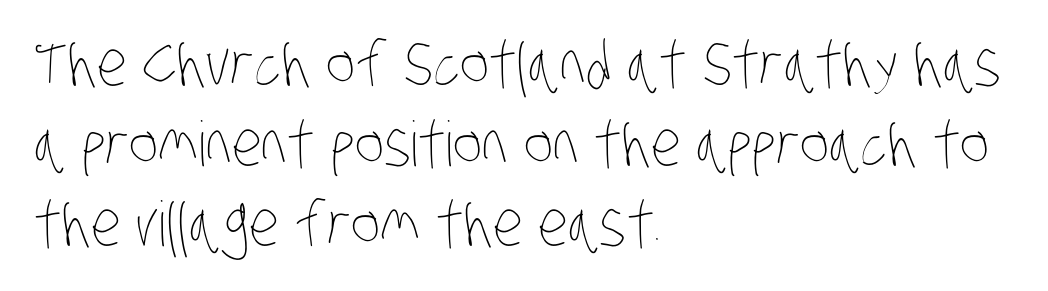
The image shows 62 px thin, condensed type; set left-aligned, normal line spacing (1.29x), normal letter spacing, not underlined; low stroke contrast and a large x-height.
